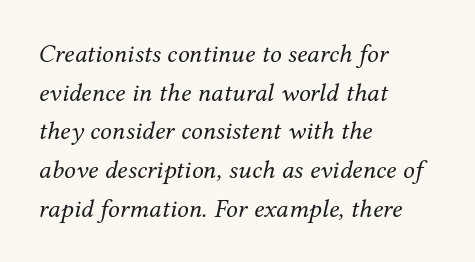
Whoever set this chose a conventional vertical rhythm. The passage is arranged the way most books set body copy — flush left. The letterforms sit shoulder to shoulder at normal distance. Slant detected: the letters are inclined. Honestly, there is no underline to notice here at all. The typesetting does not lean heavy: it is not bold.
